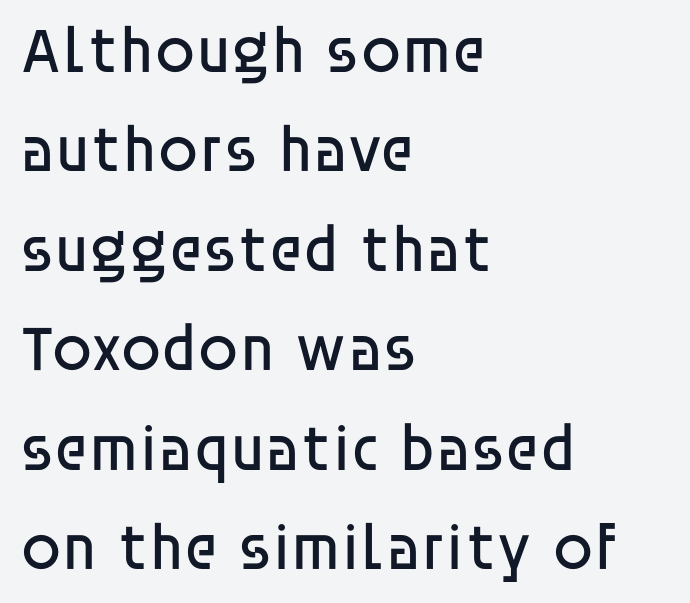
Note the varied advance widths — an 'i' is clearly narrower than an 'm'. Horizontal bands of white between lines are of average thickness. Stem width sits at or under what a default text font uses. Just letters on the line, the space beneath them empty. A student would call this left alignment; a typographer would say flush left, rag right. The face used here is a sans, in the tradition of grotesques and geometrics.
